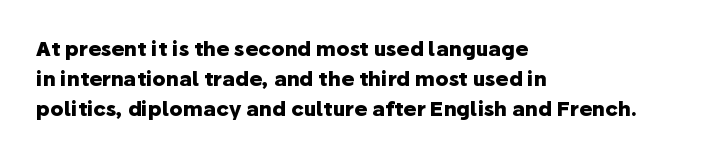
Summary of weight: heavy, a full bold. This sample is left-justified, so line endings fall wherever the words run out. The type sits square on the baseline with zero lean. The lines sit at an ordinary, default distance from one another. A bare baseline throughout the passage. This sample uses plain, unmodified letter spacing.
